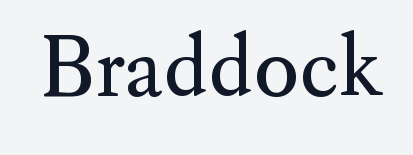
Regarding serifs, this sample has them. You could not count columns in this text — the font is proportionally spaced. Does extra space separate the letters? No, they use regular spacing. This sample uses an upright cut, with every glyph sitting square on the baseline. Beneath every word, the page is bare. Summary of weight: not heavy and not bold.
